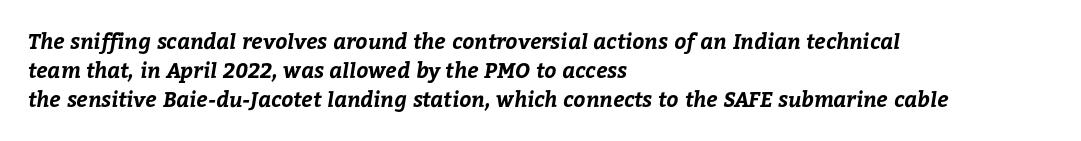
Q: Is the text bold? A: Yes.
Q: Is the text underlined? A: No.
Q: How is the paragraph aligned? A: Left-aligned.
Q: Is the spacing between letters normal or unusually wide? A: Normal.
Q: Is the spacing between lines tight, normal or loose? A: Normal.
